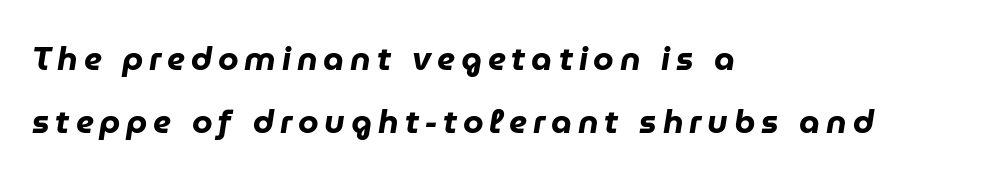
Is the type slanted? Yes — the strokes lean at a clear angle. The setting favours the left margin, as ordinary paragraphs usually do. A typesetter would call this leading open, well beyond the default. Set as a true bold cut, around the 700 mark. Think of a printed novel: that variable character pitch is what you see here. Lines of text with bare space underneath.
